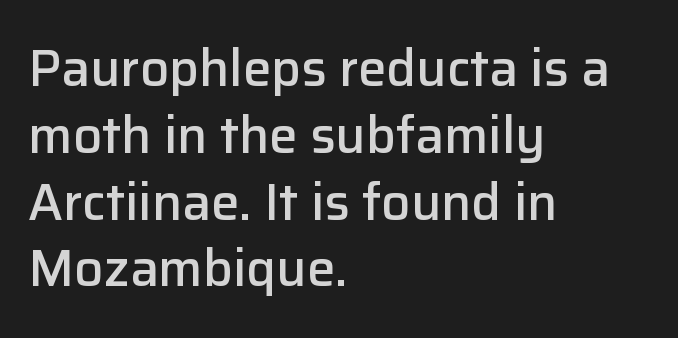
Q: Is the text bold? A: Semi-bold.
Q: Is the text italic (slanted)? A: No, it is upright.
Q: Is the typeface a serif or a sans-serif typeface? A: Sans-serif.
Q: Is the text underlined? A: No.
Q: How is the paragraph aligned? A: Left-aligned.
Q: Is the spacing between letters normal or unusually wide? A: Normal.
Q: Is the spacing between lines tight, normal or loose? A: Normal.
Q: Width (condensed, normal, or wide)? A: Normal.
Q: Stroke contrast? A: Low.
Q: x-height? A: Medium.
Q: Monospaced? A: No.
